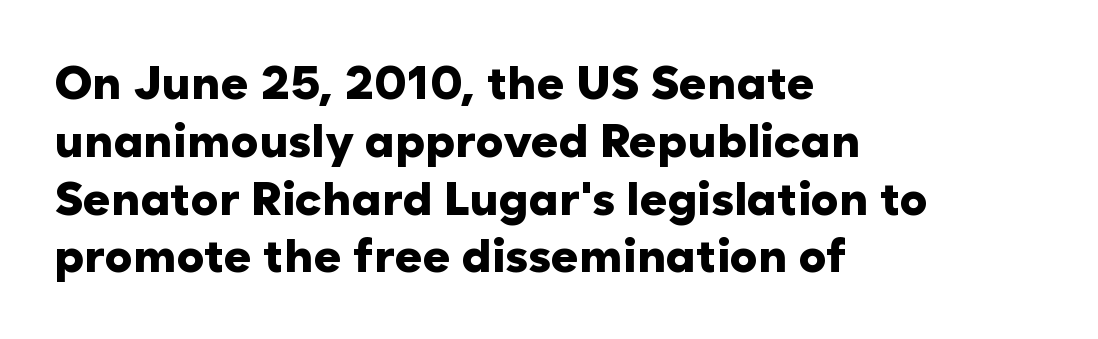
Underlining? Definitely not there. The paragraph has a hard left edge and a soft right edge. In terms of letterspacing, this is plain default setting. The letters stand straight up with perfectly vertical stems.
